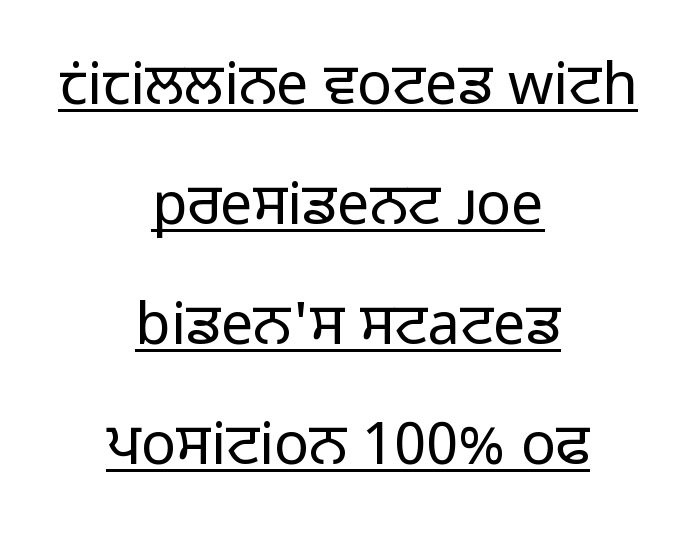
Each letter keeps its own natural width here, so spacing adapts to shape. The tracking reads as untouched default to a designer's eye. Does the lettering tilt? It doesn't — this is upright. The rendering uses the underline text-decoration. Summary of weight: not heavy and not bold.
